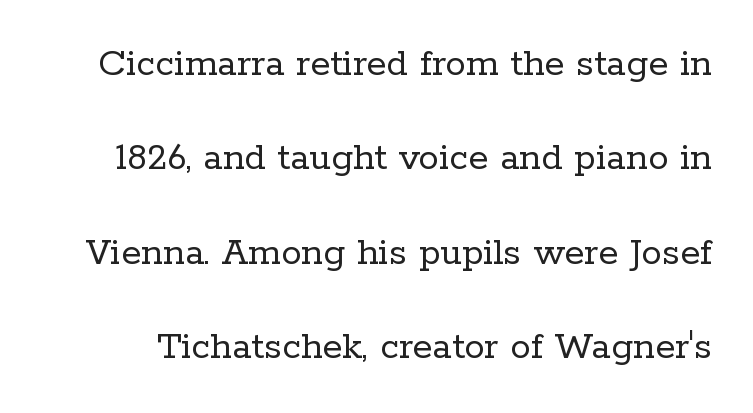
Q: Is the text bold? A: No.
Q: Is the text italic (slanted)? A: No, it is upright.
Q: Is the typeface a serif or a sans-serif typeface? A: Serif.
Q: Is the text underlined? A: No.
Q: Is the spacing between letters normal or unusually wide? A: Normal.
Q: Is the spacing between lines tight, normal or loose? A: Loose.
Q: Width (condensed, normal, or wide)? A: Normal.
Q: Stroke contrast? A: Low.
Q: x-height? A: Medium.
Q: Monospaced? A: No.
